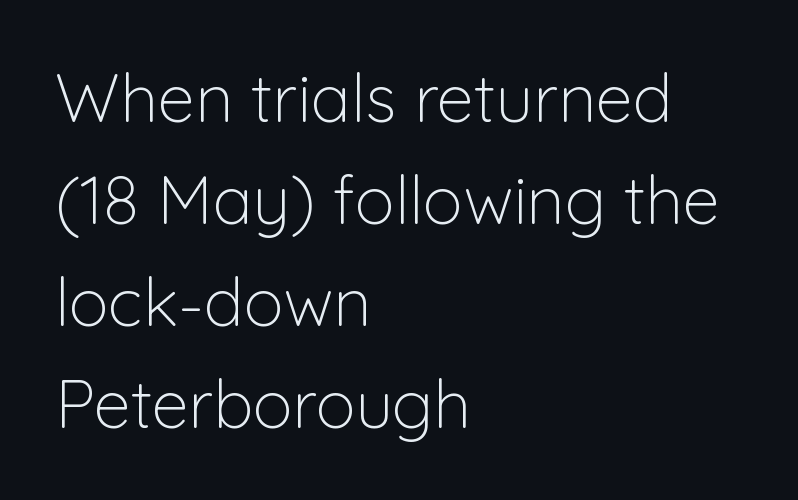
{"serif": "no", "italic": "no", "bold": "no", "weight": "light", "width": "normal", "stroke_contrast": "low", "x_height": "medium", "monospaced": "no", "underline": "no", "align": "left", "line_spacing": "normal", "line_spacing_ratio": 1.52, "letter_spacing": "normal", "letter_spacing_em": 0.0, "glyph_px": 67}
